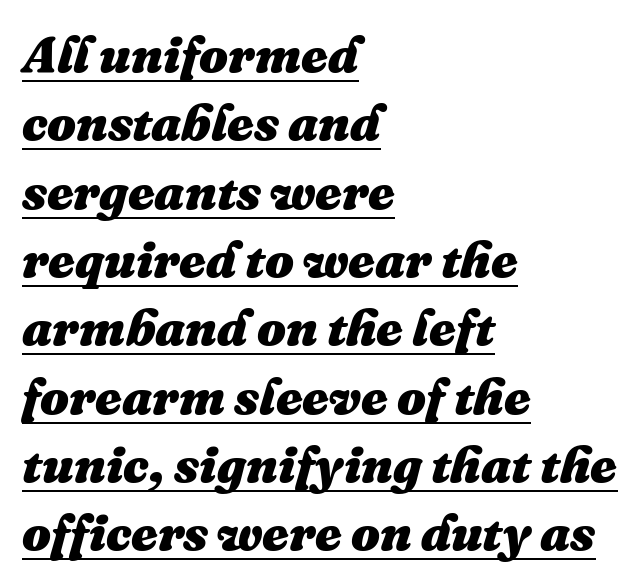
The image shows 51 px heavy type, italic (leaning right); set left-aligned, normal line spacing (1.34x), normal letter spacing, underlined; medium stroke contrast and a medium x-height.
